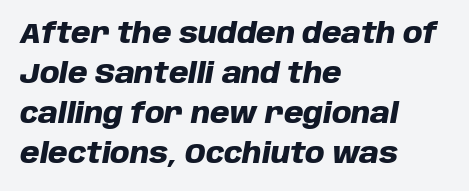
Proportional: the letters do not fall into vertical columns. The specimen reads as italic at a glance. Leading matches the norm, producing a regular column. The characters look thick and weighty, a clear bold. Compared with typical body copy, the letter spacing here is the same. The strip under each line holds only bare page.
